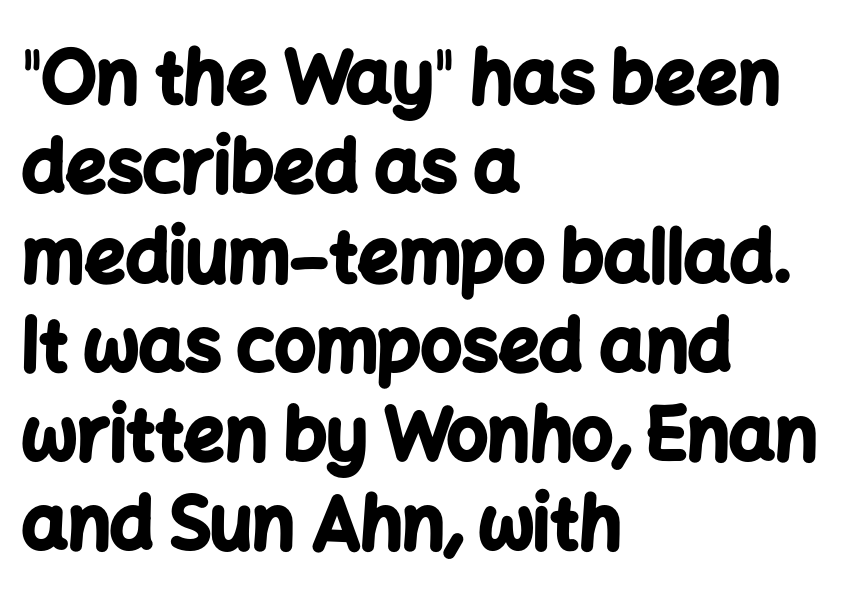
The image shows 72 px bold sans-serif type, upright; set left-aligned, line spacing 1.24x, normal letter spacing, not underlined; low stroke contrast and a medium x-height.
